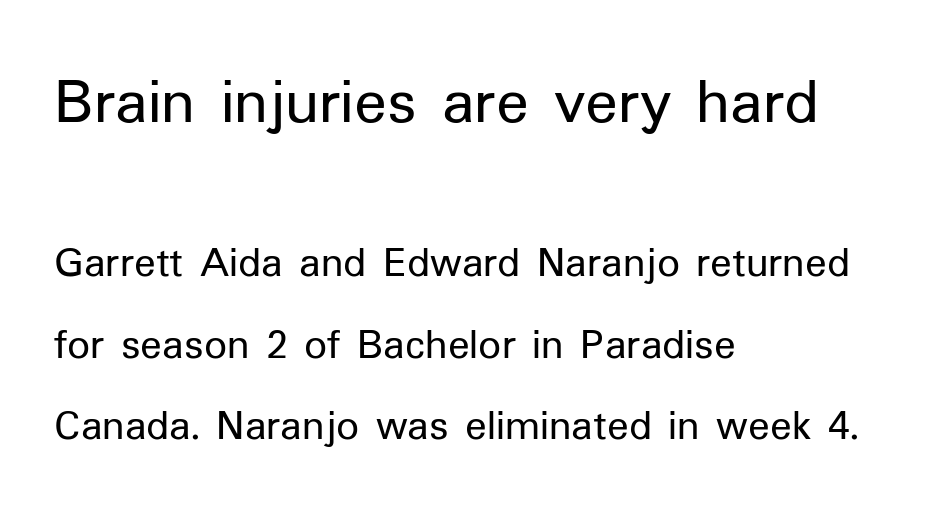
{"serif": "no", "italic": "no", "bold": "no", "weight": "regular", "width": "normal", "stroke_contrast": "low", "x_height": "medium", "monospaced": "no", "underline": "no", "align": "left", "line_spacing_ratio": 1.81, "letter_spacing": "normal", "letter_spacing_em": 0.0, "larger_block": "first", "size_ratio": 1.51, "glyph_px": 68}
